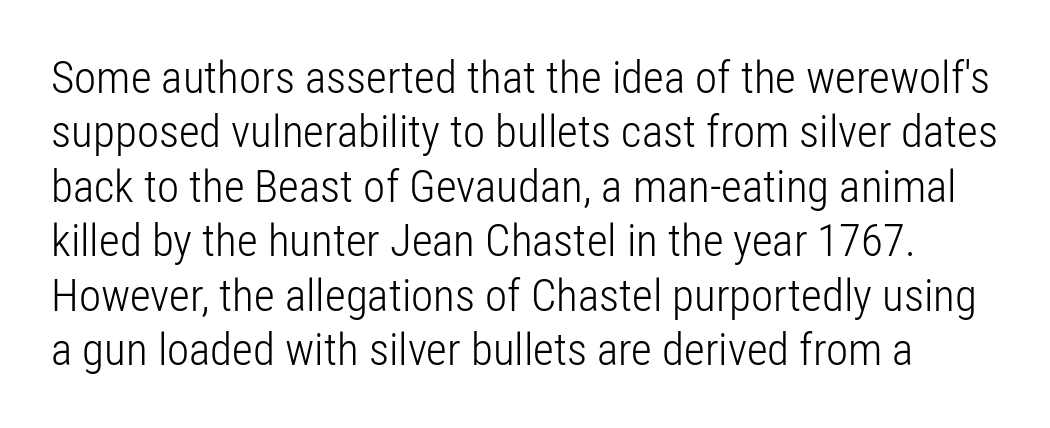
{"serif": "no", "italic": "no", "bold": "no", "weight": "light", "width": "condensed", "stroke_contrast": "low", "x_height": "medium", "monospaced": "no", "underline": "no", "line_spacing_ratio": 1.21, "letter_spacing": "normal", "letter_spacing_em": 0.0, "glyph_px": 45}
